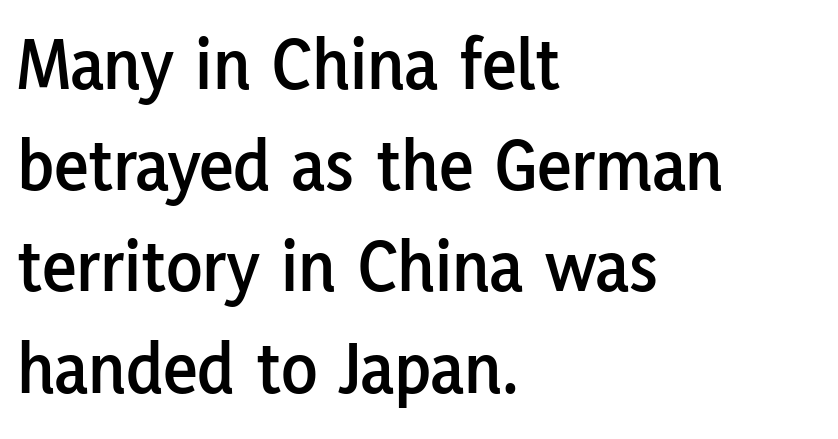
{"serif": "no", "italic": "no", "width": "normal", "stroke_contrast": "low", "x_height": "medium", "monospaced": "no", "underline": "no", "align": "left", "line_spacing": "normal", "line_spacing_ratio": 1.35, "letter_spacing": "normal", "letter_spacing_em": 0.0, "glyph_px": 75}
